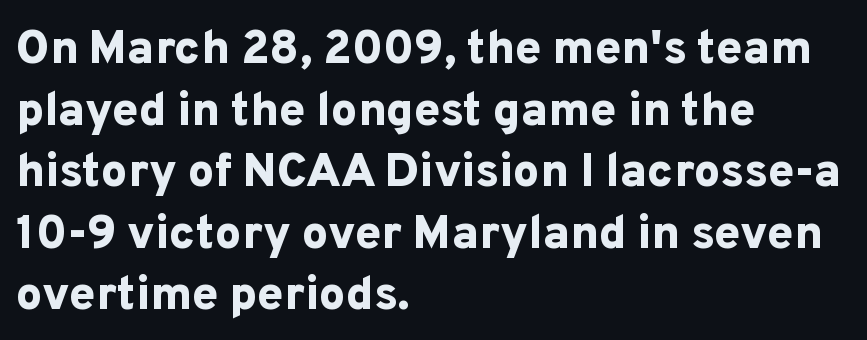
The image shows 47 px bold sans-serif type, upright; set left-aligned, normal line spacing (1.31x), normal letter spacing, not underlined; low stroke contrast and a medium x-height.
